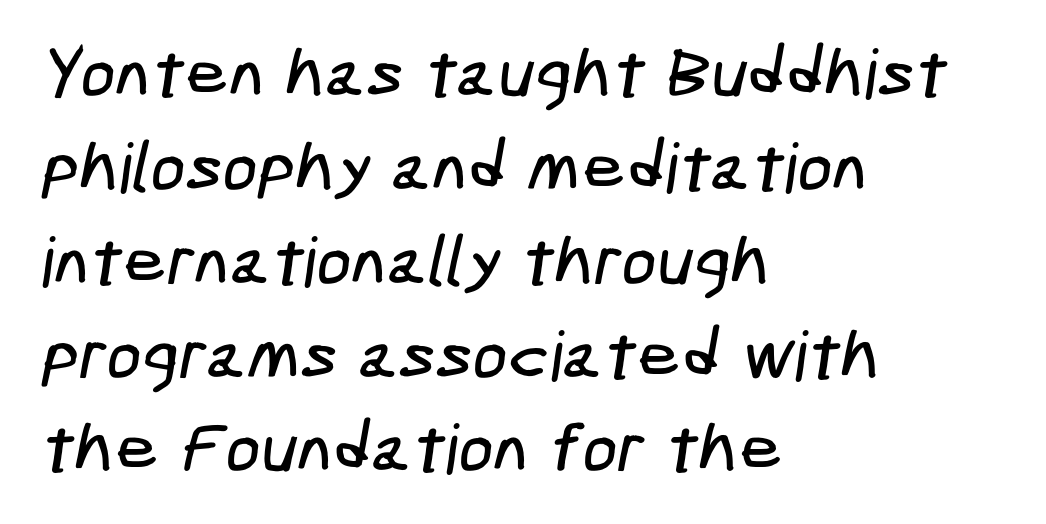
{"serif": "no", "width": "condensed", "stroke_contrast": "low", "x_height": "medium", "underline": "no", "align": "left", "line_spacing": "normal", "line_spacing_ratio": 1.36, "letter_spacing": "normal", "letter_spacing_em": 0.0, "glyph_px": 69}
